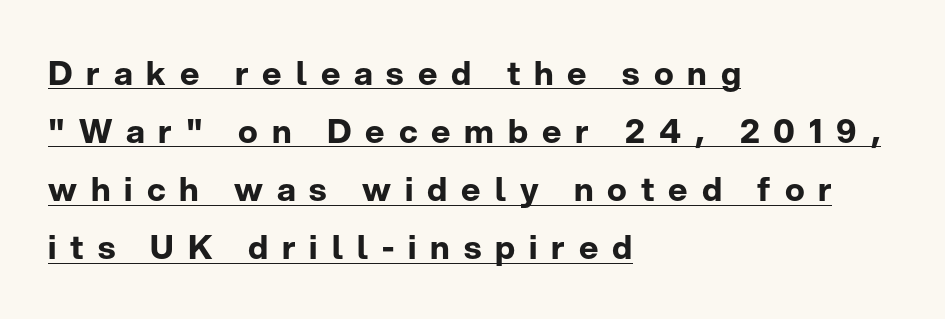
The image shows 33 px bold sans-serif type, upright; set left-aligned, line spacing 1.76x, unusually wide letter spacing (+0.42 em), underlined; low stroke contrast and a medium x-height.
